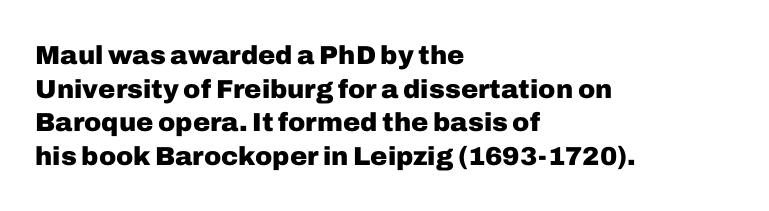
Regarding leading, the lines here are spaced in the standard way. Nothing unusual about the tracking: characters are spaced as the font intends. Clear beneath every line of the passage. The compositor pushed each line to the left boundary. Ascenders rise straight up at ninety degrees. The font is running at its bold setting.
